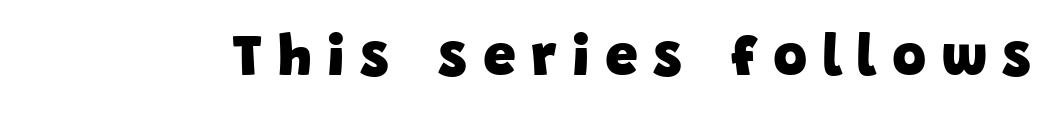
Q: Is the text bold? A: Yes.
Q: Is the typeface a serif or a sans-serif typeface? A: Sans-serif.
Q: Is the text underlined? A: No.
Q: Is the spacing between letters normal or unusually wide? A: Unusually wide.
Q: Width (condensed, normal, or wide)? A: Normal.
Q: Stroke contrast? A: Low.
Q: x-height? A: Large.
Q: Monospaced? A: No.
